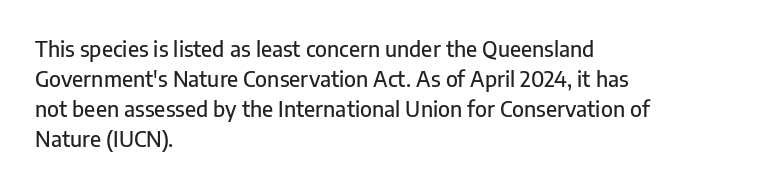
The gaps between neighbouring characters are ordinary and unremarkable. This rendering uses left alignment, leaving the right contour irregular. Horizontal bands of white between lines are of average thickness. The strip under each line holds only bare page. It's the straight-up-and-down kind of type.
